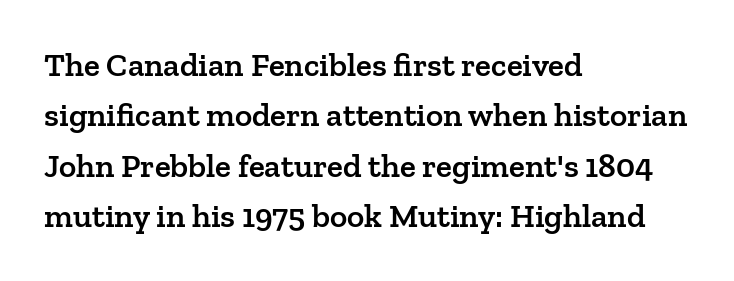
The sample has been set in demibold, a notch under bold. These lines were composed using upright roman letters. The font family rendered here belongs to the serif group. The leading is moderate, giving the passage an even texture. Glyph-to-glyph distance matches everyday printed text. Think of a printed novel: that variable character pitch is what you see here.
